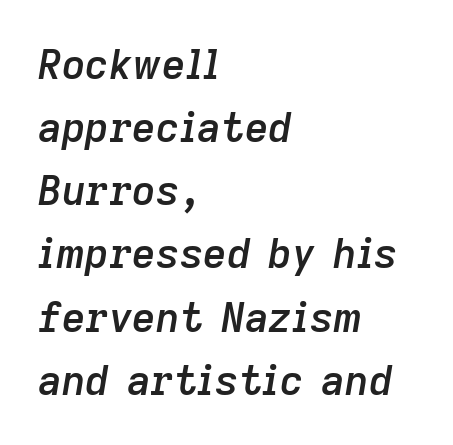
A bit beefed up — I'd call it semibold rather than bold. The string is rendered with underlining switched off. The tracking reads as untouched default to a designer's eye. The typesetter chose a ragged-right arrangement here. This sample has the flowing, uneven cadence of proportional lettering.
